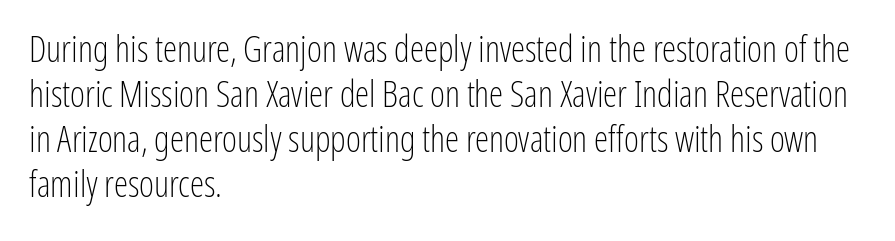
One-word summary of the alignment: left. Weight class: somewhere from thin through regular. The lettering holds an erect, upright posture throughout. Here the glyphs are tracked normally, forming tight word shapes. Quick note: underline off.
